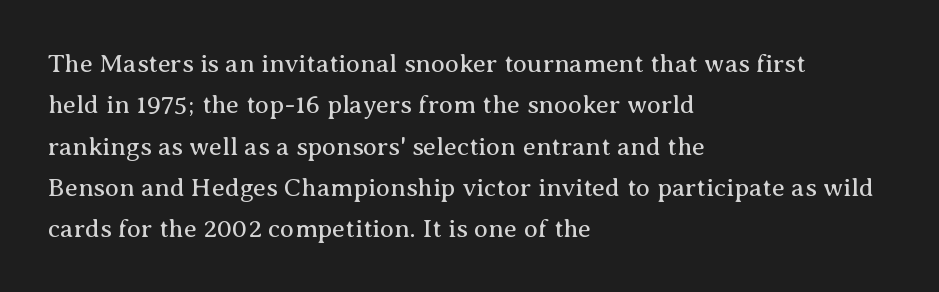
The image shows 26 px text type, upright; set left-aligned, normal line spacing (1.59x), normal letter spacing, not underlined.
